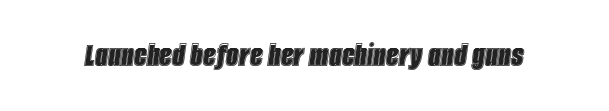
{"italic": "yes", "lean": "right", "slant_degrees": 8, "width": "condensed", "x_height": "large", "monospaced": "no", "underline": "no", "letter_spacing": "normal", "letter_spacing_em": 0.0, "glyph_px": 35}
